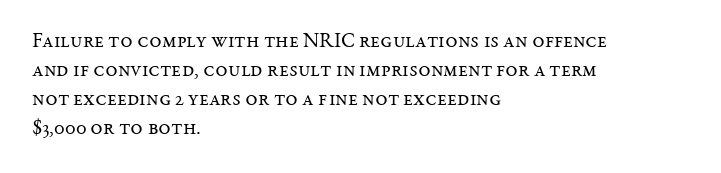
Letters rest on an invisible, unmarked baseline. Heaviness? Minimal to ordinary, like unemphasized prose. The rendering anchors every line to the left-hand side. The line-height multiplier appears to be the usual default.
